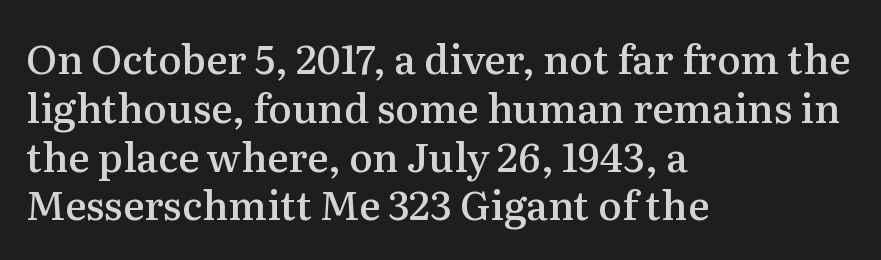
{"serif": "yes", "italic": "no", "bold": "semi", "weight": "semibold", "width": "normal", "stroke_contrast": "medium", "x_height": "medium", "monospaced": "no", "underline": "no", "align": "left", "line_spacing_ratio": 1.22, "letter_spacing": "normal", "letter_spacing_em": 0.0, "glyph_px": 40}
